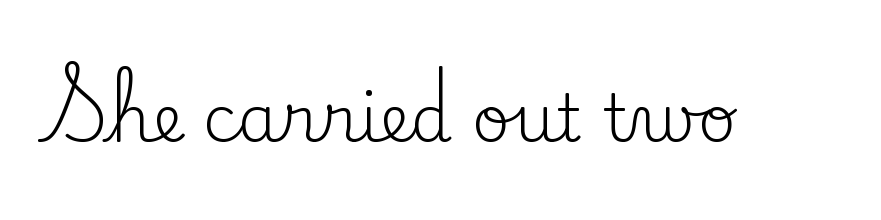
{"italic": "no", "bold": "no", "weight": "regular", "width": "normal", "stroke_contrast": "low", "x_height": "small", "monospaced": "no", "underline": "no", "letter_spacing": "normal", "letter_spacing_em": 0.0, "glyph_px": 66}
